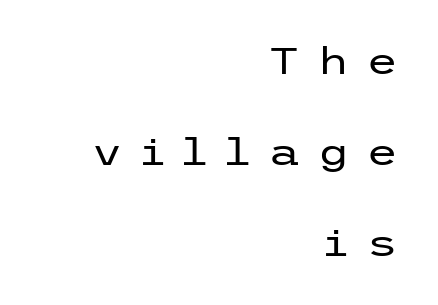
{"serif": "no", "italic": "no", "bold": "no", "weight": "regular", "width": "wide", "stroke_contrast": "low", "x_height": "medium", "underline": "no", "align": "right", "line_spacing": "loose", "line_spacing_ratio": 2.46, "letter_spacing": "wide", "letter_spacing_em": 0.45, "glyph_px": 37}
